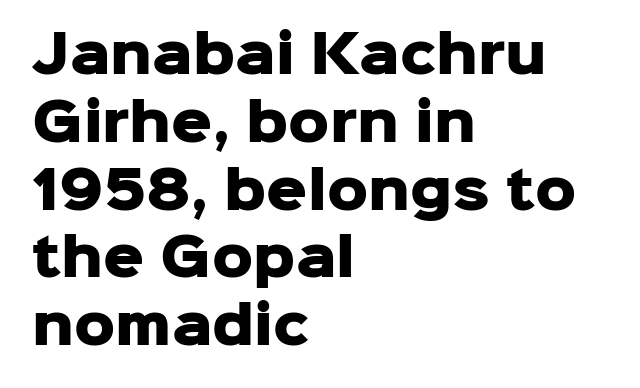
The characters look thick and weighty, a clear bold. Leading: standard. Each letter keeps its own natural width here, so spacing adapts to shape. The letters sit at their default tracking, neither squeezed nor spread.
